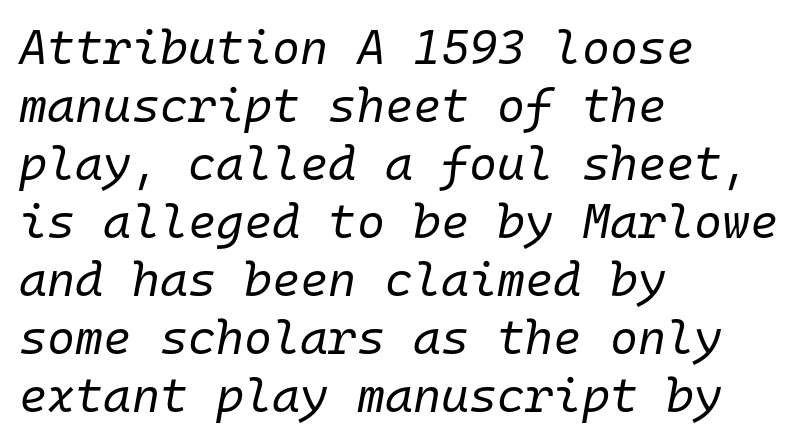
A classic flush-left, rag-right setting is used for this passage. Beneath every word, the page is bare. Is this a fixed-width face? Yes — each glyph sits in an identical cell. Think standard paragraph weight, or any step lighter than that. The line texture is even and compact thanks to regular tracking.
